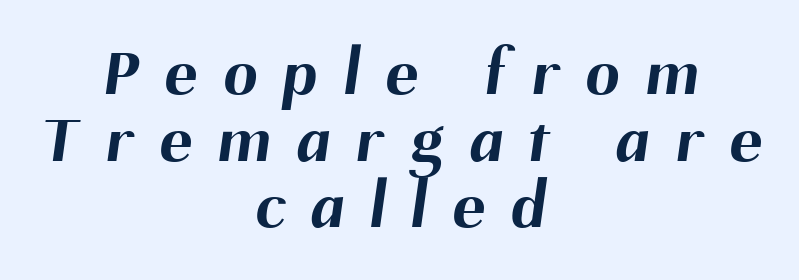
Q: Is the text bold? A: Yes.
Q: Is the typeface a serif or a sans-serif typeface? A: Sans-serif.
Q: Is the text underlined? A: No.
Q: How is the paragraph aligned? A: Centered.
Q: Is the spacing between letters normal or unusually wide? A: Unusually wide.
Q: Is the spacing between lines tight, normal or loose? A: Tight.
Q: Width (condensed, normal, or wide)? A: Normal.
Q: Stroke contrast? A: Medium.
Q: x-height? A: Medium.
Q: Monospaced? A: No.
